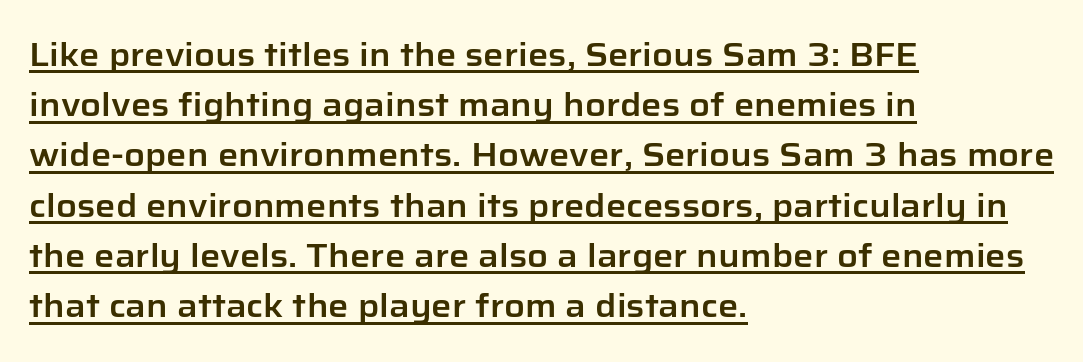
{"serif": "no", "italic": "no", "width": "normal", "stroke_contrast": "low", "x_height": "medium", "monospaced": "no", "underline": "yes", "align": "left", "line_spacing": "normal", "line_spacing_ratio": 1.57, "letter_spacing": "normal", "letter_spacing_em": 0.0, "glyph_px": 32}
